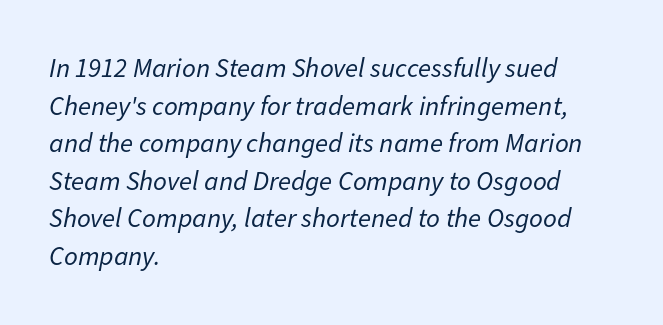
Vertically, the passage feels balanced, rows spaced as you'd expect. Leftover space on each line is placed entirely after the last word. Looking at the ascenders, they clearly lean. Compared with a typical body face, this is equally light or lighter still. Plain, unruled lines of type. Is the letter spacing exaggerated? No — it looks like the ordinary default.
